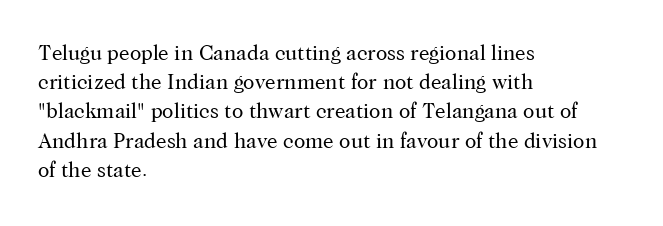
Q: Is the text bold? A: No.
Q: Is the text italic (slanted)? A: No, it is upright.
Q: Is the text underlined? A: No.
Q: How is the paragraph aligned? A: Left-aligned.
Q: Is the spacing between letters normal or unusually wide? A: Normal.
Q: Is the spacing between lines tight, normal or loose? A: Normal.
